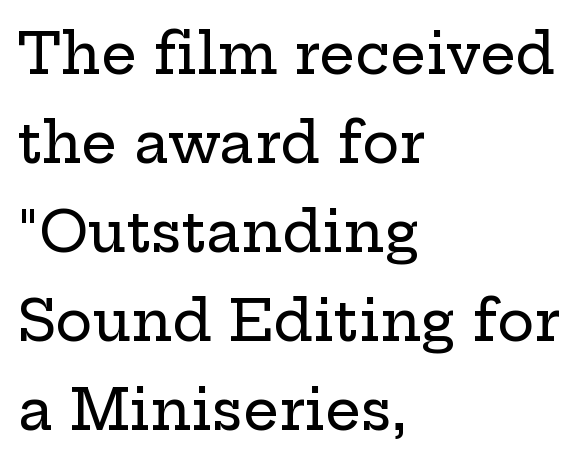
{"serif": "yes", "italic": "no", "width": "wide", "stroke_contrast": "low", "x_height": "medium", "monospaced": "no", "underline": "no", "align": "left", "line_spacing": "normal", "line_spacing_ratio": 1.59, "letter_spacing": "normal", "letter_spacing_em": 0.0, "glyph_px": 56}
